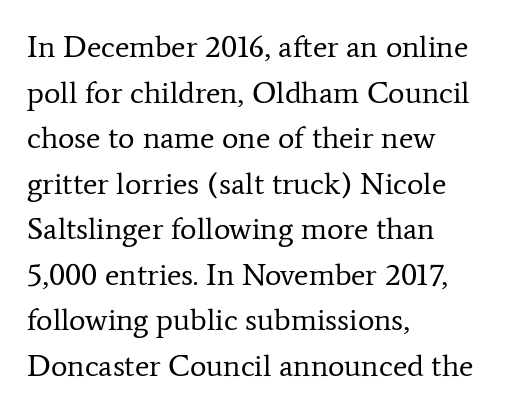
{"serif": "yes", "italic": "no", "bold": "no", "weight": "regular", "width": "normal", "stroke_contrast": "low", "x_height": "medium", "monospaced": "no", "underline": "no", "align": "left", "line_spacing": "normal", "line_spacing_ratio": 1.47, "letter_spacing": "normal", "letter_spacing_em": 0.0, "glyph_px": 31}
